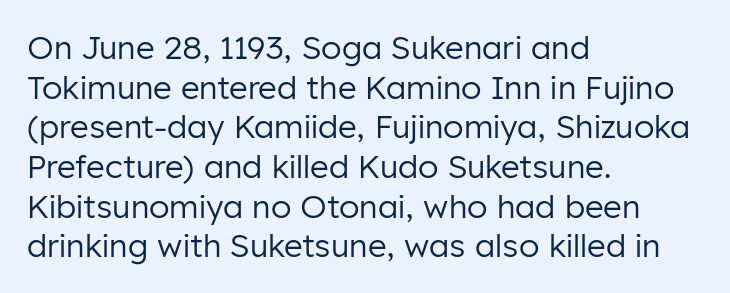
Heft: none added — not bold. A typesetter would mark this as roman, not italic. I'd call this a sans setting — the letters go barefoot. The paragraph has a hard left edge and a soft right edge.
